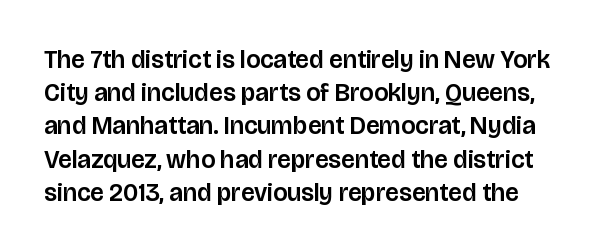
Q: Is the text italic (slanted)? A: No, it is upright.
Q: Is the text underlined? A: No.
Q: Is the spacing between letters normal or unusually wide? A: Normal.
Q: Is the spacing between lines tight, normal or loose? A: Normal.
